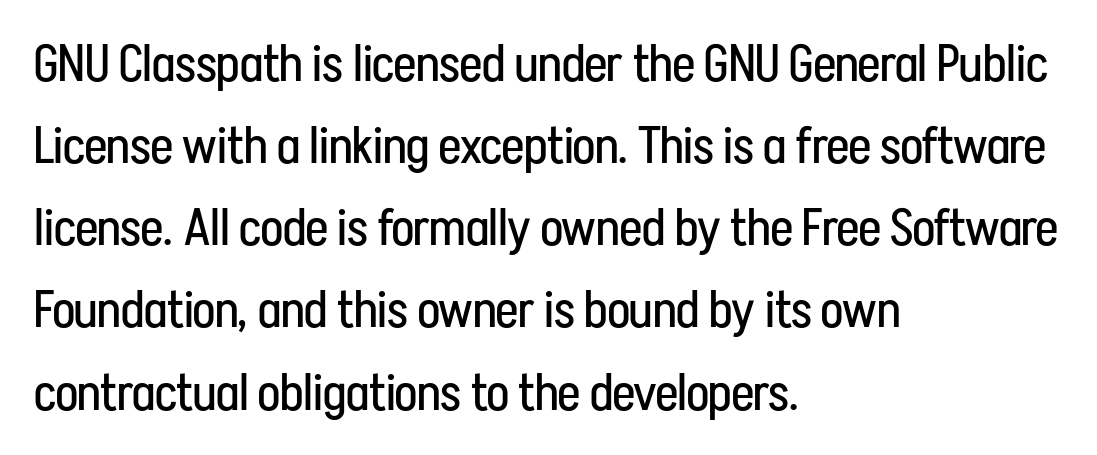
The image shows 52 px regular-weight, condensed sans-serif type, upright; set left-aligned, normal line spacing (1.58x), normal letter spacing, not underlined; low stroke contrast and a medium x-height.
